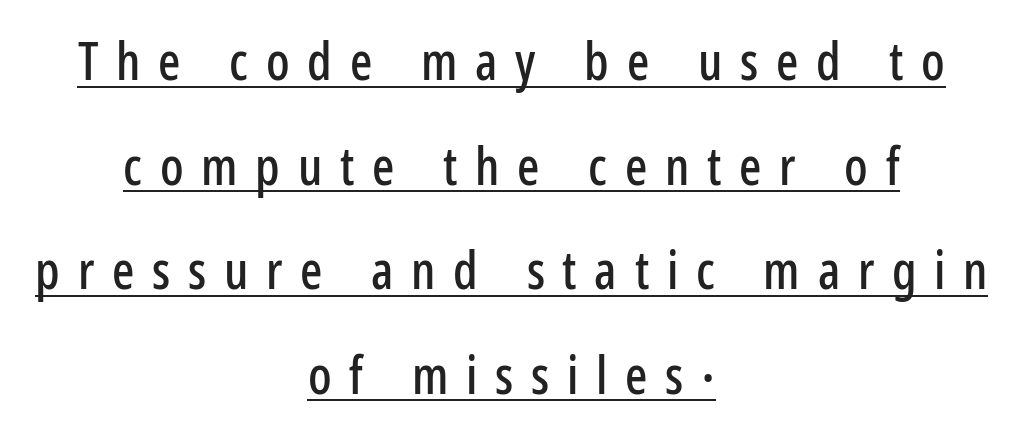
Horizontal alignment here is central, giving a formal, balanced look. Substantial extra tracking has been applied to these lines. The rendering shows plain stroke endings on the letterforms — a sans-serif design. The letters advance in unequal steps, a hallmark of proportional type.
